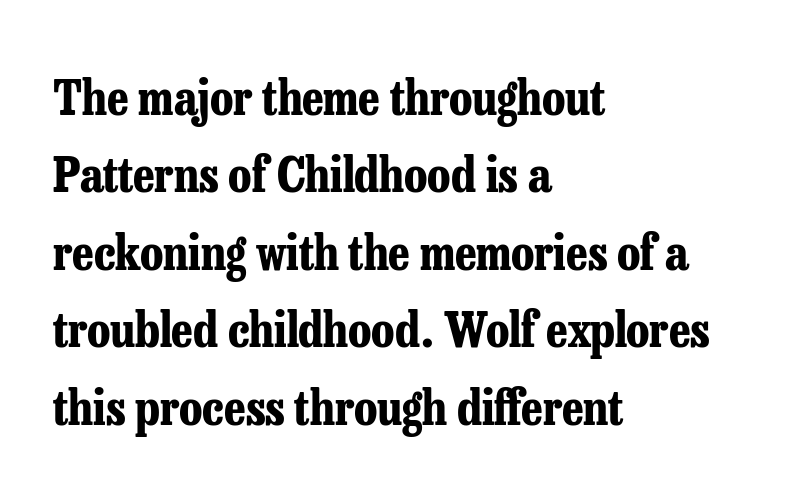
{"serif": "yes", "italic": "no", "bold": "yes", "weight": "bold", "width": "condensed", "stroke_contrast": "low", "x_height": "medium", "monospaced": "no", "underline": "no", "align": "left", "line_spacing": "normal", "line_spacing_ratio": 1.58, "letter_spacing": "normal", "letter_spacing_em": 0.0, "glyph_px": 49}
